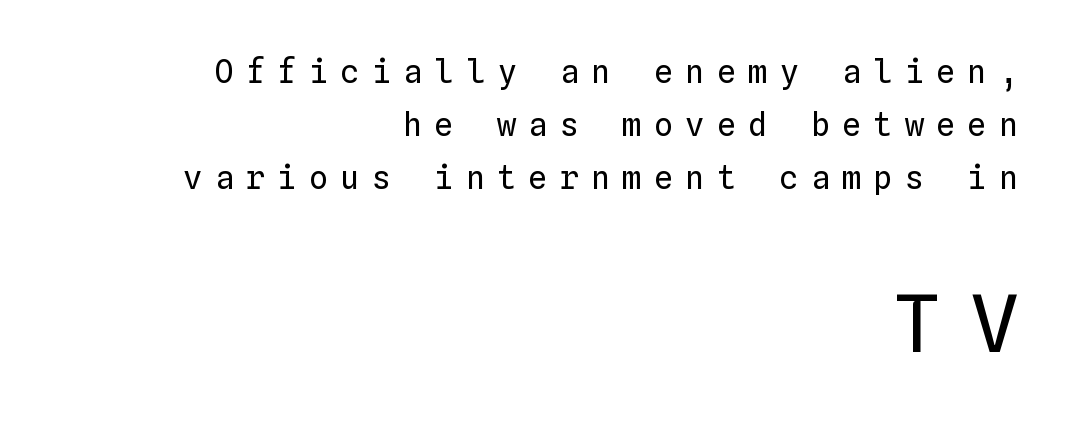
{"italic": "no", "bold": "no", "weight": "regular", "width": "normal", "stroke_contrast": "low", "x_height": "medium", "monospaced": "yes", "underline": "no", "align": "right", "line_spacing": "normal", "line_spacing_ratio": 1.66, "letter_spacing": "wide", "letter_spacing_em": 0.38, "larger_block": "second", "size_ratio": 2.47, "glyph_px": 79}
